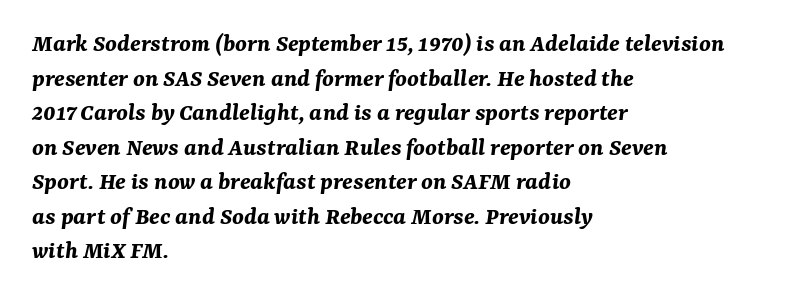
Casual observation: everything's shoved over to the left. Students, observe: this is what conventionally led text looks like. The face used here is rendered with its standard letterfit. Pretty heavy lettering here — definitely bold. The specimen omits any rule beneath the text block's lines. These lines were composed using italics.
